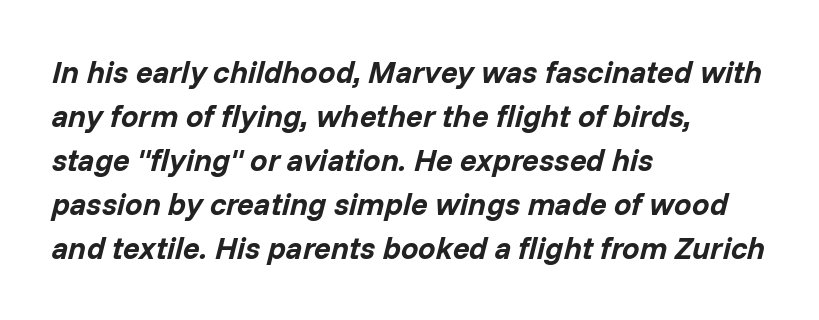
The image shows 31 px bold type, italic (leaning right); set left-aligned, normal line spacing (1.42x), normal letter spacing, not underlined; low stroke contrast and a medium x-height.
